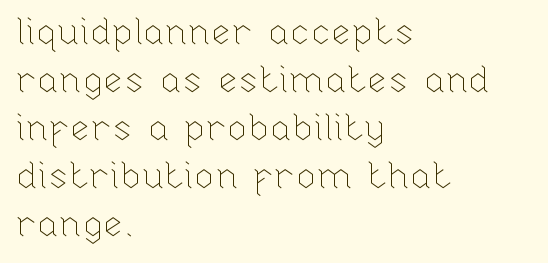
Q: Is the text bold? A: No.
Q: Is the text italic (slanted)? A: No, it is upright.
Q: Is the text underlined? A: No.
Q: How is the paragraph aligned? A: Left-aligned.
Q: Is the spacing between letters normal or unusually wide? A: Normal.
Q: Is the spacing between lines tight, normal or loose? A: Normal.
Q: Width (condensed, normal, or wide)? A: Normal.
Q: Stroke contrast? A: Low.
Q: x-height? A: Medium.
Q: Monospaced? A: No.
